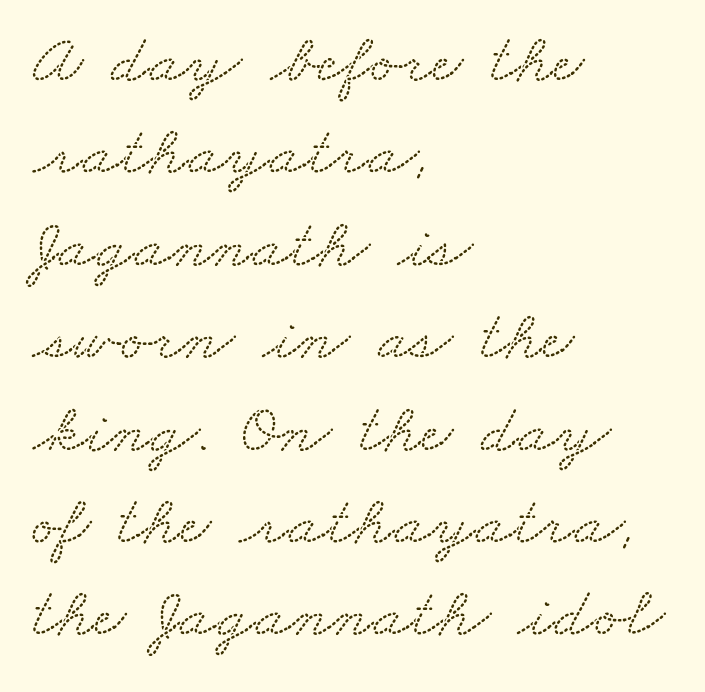
Q: Is the text underlined? A: No.
Q: How is the paragraph aligned? A: Left-aligned.
Q: Is the spacing between letters normal or unusually wide? A: Normal.
Q: Is the spacing between lines tight, normal or loose? A: Normal.
Q: Width (condensed, normal, or wide)? A: Wide.
Q: Stroke contrast? A: Low.
Q: x-height? A: Small.
Q: Monospaced? A: No.
